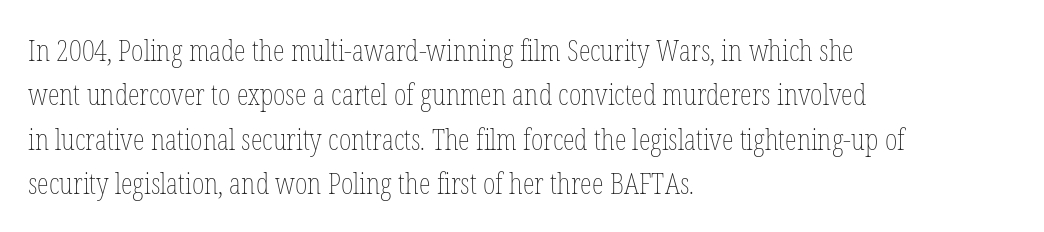
Q: Is the text bold? A: No.
Q: Is the text italic (slanted)? A: No, it is upright.
Q: Is the text underlined? A: No.
Q: How is the paragraph aligned? A: Left-aligned.
Q: Is the spacing between letters normal or unusually wide? A: Normal.
Q: Is the spacing between lines tight, normal or loose? A: Normal.
Q: Width (condensed, normal, or wide)? A: Condensed.
Q: Stroke contrast? A: Low.
Q: x-height? A: Medium.
Q: Monospaced? A: No.
